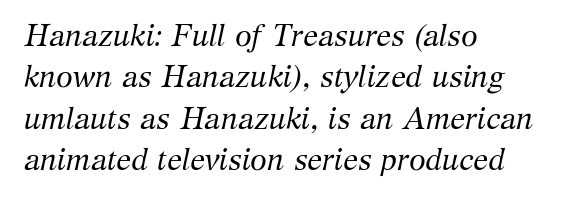
Q: Is the text bold? A: No.
Q: Is the text italic (slanted)? A: Yes, it leans right by about 12 degrees.
Q: Is the typeface a serif or a sans-serif typeface? A: Serif.
Q: Is the text underlined? A: No.
Q: How is the paragraph aligned? A: Left-aligned.
Q: Is the spacing between letters normal or unusually wide? A: Normal.
Q: Is the spacing between lines tight, normal or loose? A: Normal.
Q: Width (condensed, normal, or wide)? A: Normal.
Q: Stroke contrast? A: Medium.
Q: x-height? A: Medium.
Q: Monospaced? A: No.
